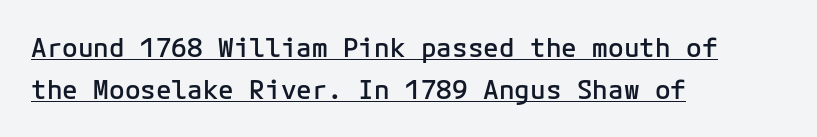
Visually the block forms a straight wall on the left and a jagged coastline on the right. The letters stand upright; this is a roman face. The passage shown stacks its lines at a standard gap. A somewhat darkened texture: the type is semibold rather than bold. The words here are underlined. The passage shown has conventional tracking throughout.
